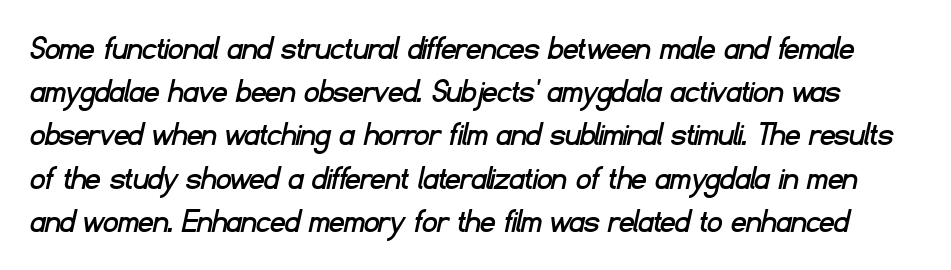
The tracking reads as untouched default to a designer's eye. Think of a printed novel: that variable character pitch is what you see here. Classification — sans serif. The words here are not underlined.
